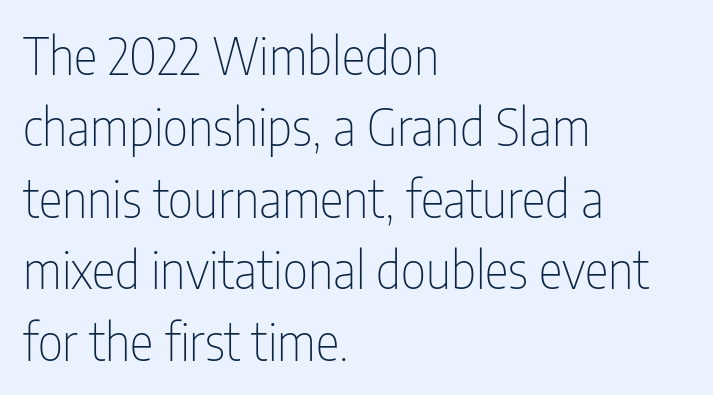
The image shows 50 px thin, condensed sans-serif type, upright; set left-aligned, normal line spacing (1.43x), normal letter spacing, not underlined; low stroke contrast and a medium x-height.
